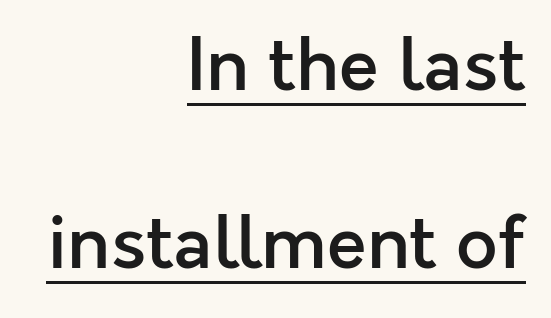
The image shows 73 px semibold sans-serif type, upright; set right-aligned, loose line spacing (2.44x), normal letter spacing, underlined; a medium x-height.
